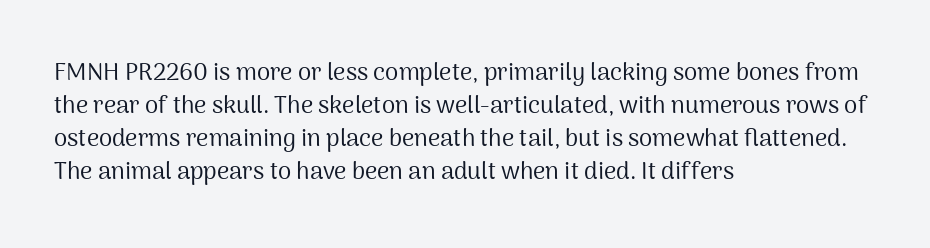
{"italic": "no", "bold": "no", "underline": "no", "align": "left", "line_spacing": "normal", "line_spacing_ratio": 1.38, "letter_spacing": "normal", "letter_spacing_em": 0.0, "glyph_px": 24}
